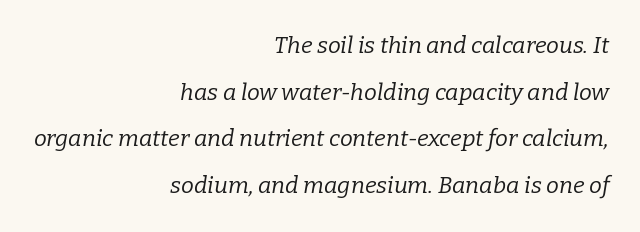
Q: Is the text bold? A: No.
Q: Is the text italic (slanted)? A: Yes, it leans right by about 9 degrees.
Q: Is the text underlined? A: No.
Q: How is the paragraph aligned? A: Right-aligned.
Q: Is the spacing between letters normal or unusually wide? A: Normal.
Q: Is the spacing between lines tight, normal or loose? A: Loose.
